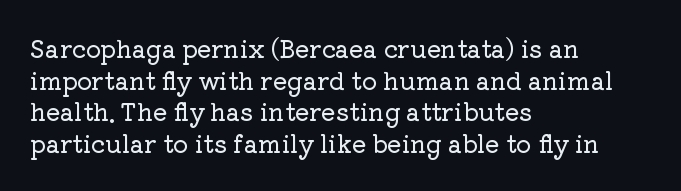
The letterforms sit shoulder to shoulder at normal distance. In terms of leading, this rendering sits right in the middle. The rendering anchors every line to the left-hand side. Style check: upright.
